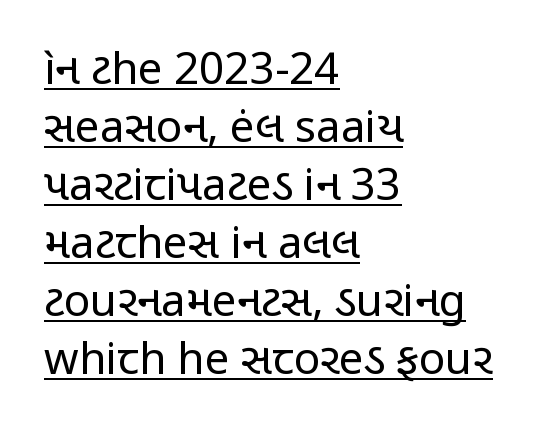
Q: Is the text bold? A: No.
Q: Is the text italic (slanted)? A: No, it is upright.
Q: Is the typeface a serif or a sans-serif typeface? A: Sans-serif.
Q: Is the text underlined? A: Yes.
Q: How is the paragraph aligned? A: Left-aligned.
Q: Is the spacing between letters normal or unusually wide? A: Normal.
Q: Is the spacing between lines tight, normal or loose? A: Normal.
Q: Width (condensed, normal, or wide)? A: Condensed.
Q: Stroke contrast? A: Low.
Q: x-height? A: Medium.
Q: Monospaced? A: No.
